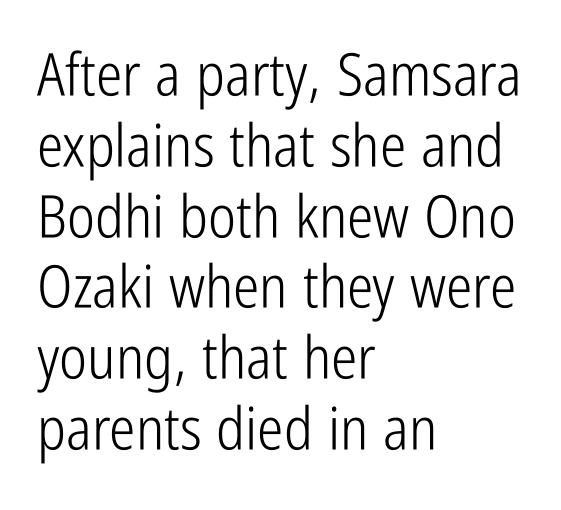
{"serif": "no", "italic": "no", "bold": "no", "weight": "light", "width": "condensed", "stroke_contrast": "low", "x_height": "medium", "monospaced": "no", "underline": "no", "align": "left", "line_spacing_ratio": 1.2, "letter_spacing": "normal", "letter_spacing_em": 0.0, "glyph_px": 59}
